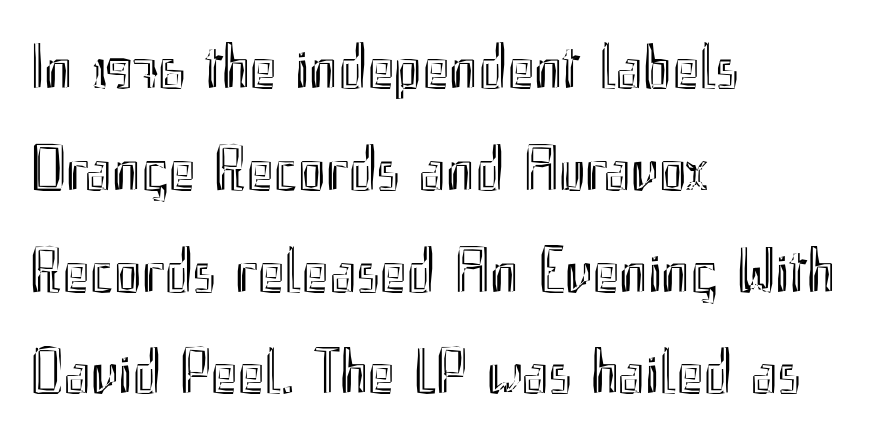
Leading matches the norm, producing a regular column. Tracking value appears to be zero — textbook default spacing. Line beginnings align vertically; line endings do not. Decoration check: the copy has no underline. It's the straight-up-and-down kind of type.
